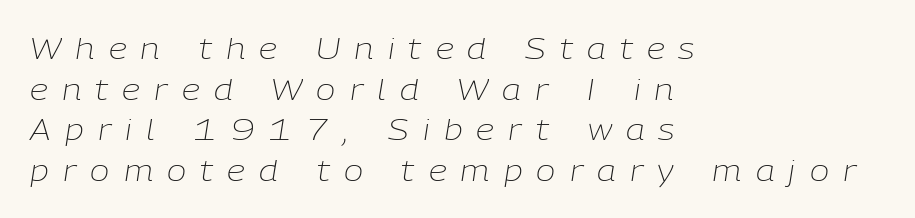
Q: Is the text bold? A: No.
Q: Is the text italic (slanted)? A: Yes, it leans right by about 9 degrees.
Q: Is the text underlined? A: No.
Q: How is the paragraph aligned? A: Left-aligned.
Q: Is the spacing between letters normal or unusually wide? A: Unusually wide.
Q: Is the spacing between lines tight, normal or loose? A: Normal.
Q: Width (condensed, normal, or wide)? A: Normal.
Q: Stroke contrast? A: Low.
Q: x-height? A: Medium.
Q: Monospaced? A: No.
